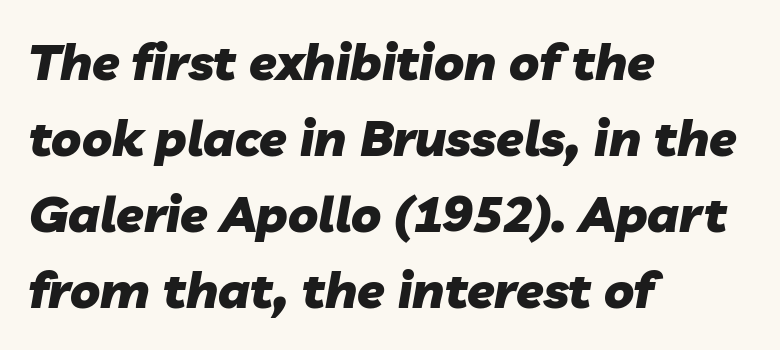
Q: Is the text bold? A: Yes.
Q: Is the text italic (slanted)? A: Yes, it leans right by about 10 degrees.
Q: Is the text underlined? A: No.
Q: How is the paragraph aligned? A: Left-aligned.
Q: Is the spacing between letters normal or unusually wide? A: Normal.
Q: Is the spacing between lines tight, normal or loose? A: Normal.
Q: Width (condensed, normal, or wide)? A: Normal.
Q: Stroke contrast? A: Low.
Q: x-height? A: Medium.
Q: Monospaced? A: No.
